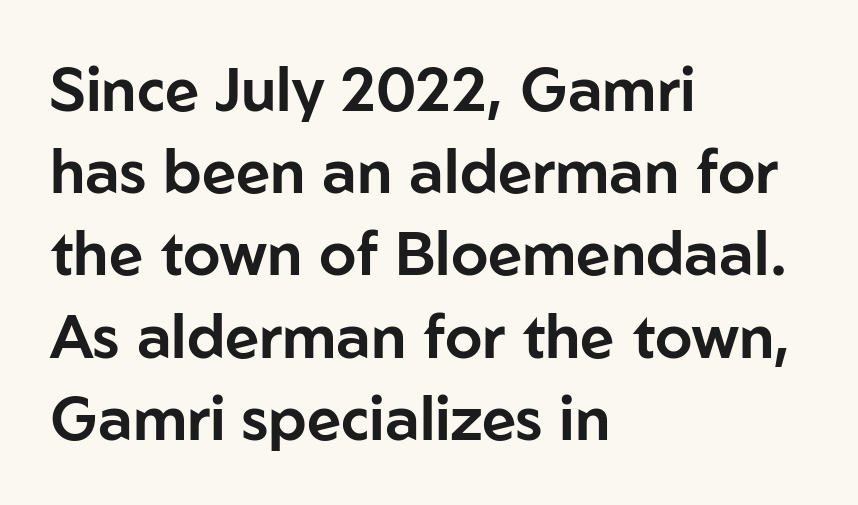
The image shows 60 px sans-serif type, upright; set left-aligned, normal line spacing (1.37x), normal letter spacing, not underlined; low stroke contrast and a medium x-height.
